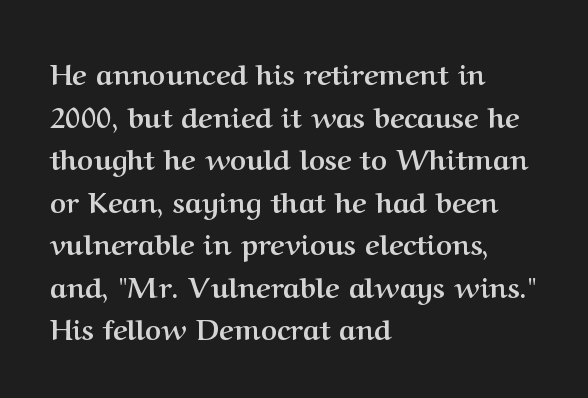
Q: Is the text bold? A: Yes.
Q: Is the text italic (slanted)? A: No, it is upright.
Q: Is the typeface a serif or a sans-serif typeface? A: Serif.
Q: Is the text underlined? A: No.
Q: How is the paragraph aligned? A: Left-aligned.
Q: Is the spacing between letters normal or unusually wide? A: Normal.
Q: Is the spacing between lines tight, normal or loose? A: Normal.
Q: Width (condensed, normal, or wide)? A: Normal.
Q: Stroke contrast? A: Medium.
Q: x-height? A: Medium.
Q: Monospaced? A: No.
